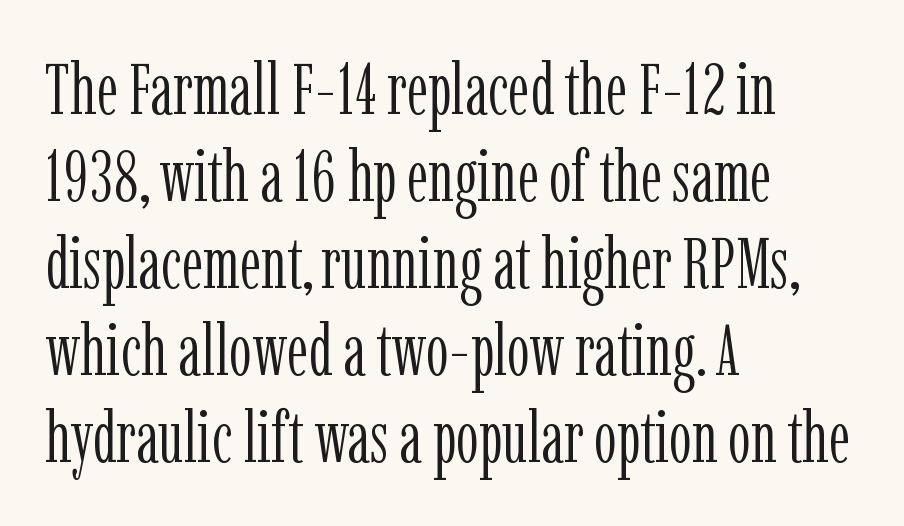
Honestly, there is no underline to notice here at all. A student would call this left alignment; a typographer would say flush left, rag right. Typographically, this falls in the serif category. A light-to-regular cut is what we see here. Nothing unusual about the tracking: characters are spaced as the font intends.
